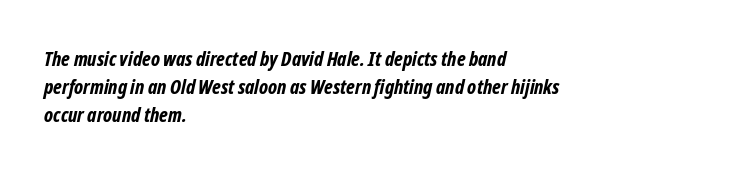
The rows are spaced the way most documents space them. Clear beneath every line of the passage. The lines in this sample share a left origin and differ only in where they stop. Weight check: bold — yes, fully.
